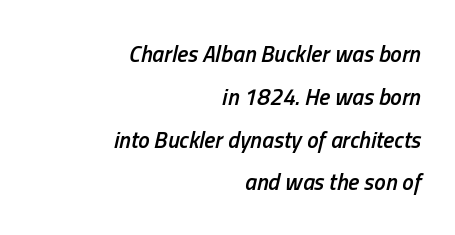
Every letter is mildly thick-stroked: semibold rather than bold. The strip under each line holds only bare page. Horizontally, the lines are justified to the trailing edge only. Look at the tracking — it's just the regular setting, nothing added. The font's italic variant was chosen for this text.
